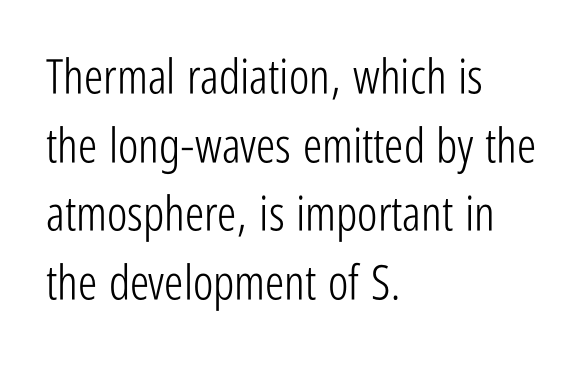
{"serif": "no", "italic": "no", "bold": "no", "weight": "light", "width": "condensed", "stroke_contrast": "low", "x_height": "medium", "monospaced": "no", "underline": "no", "align": "left", "line_spacing": "normal", "line_spacing_ratio": 1.43, "letter_spacing": "normal", "letter_spacing_em": 0.0, "glyph_px": 48}
